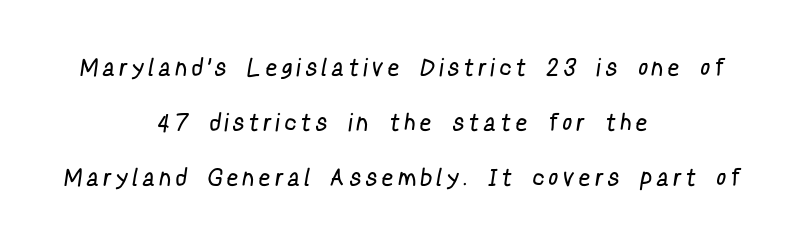
The image shows 24 px text type; set centered, loose line spacing (2.29x), unusually wide letter spacing (+0.29 em), not underlined.
